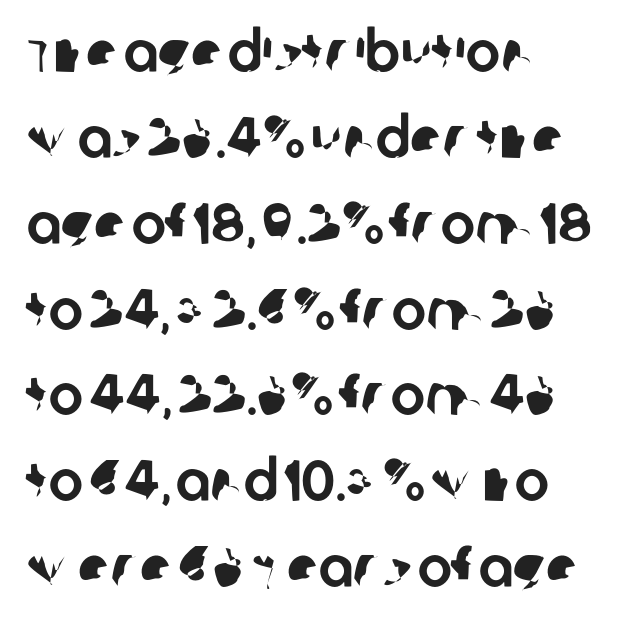
The image shows 58 px sans-serif type; set left-aligned, normal line spacing (1.48x), normal letter spacing, not underlined; low stroke contrast and a large x-height.
